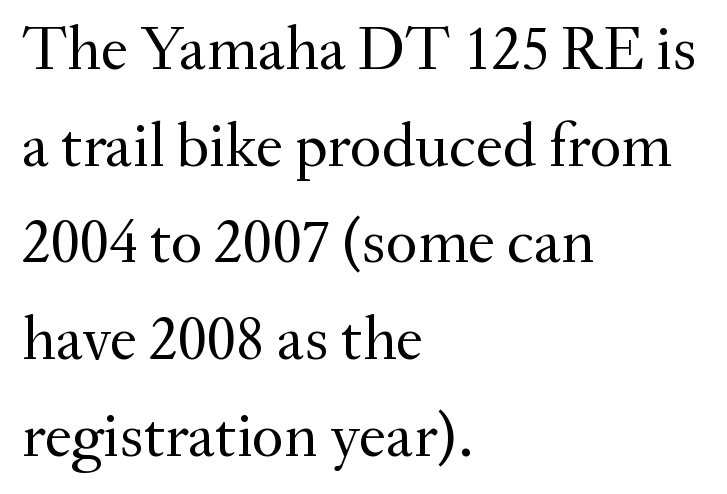
Q: Is the text bold? A: No.
Q: Is the text italic (slanted)? A: No, it is upright.
Q: Is the typeface a serif or a sans-serif typeface? A: Serif.
Q: Is the text underlined? A: No.
Q: How is the paragraph aligned? A: Left-aligned.
Q: Is the spacing between letters normal or unusually wide? A: Normal.
Q: Is the spacing between lines tight, normal or loose? A: Normal.
Q: Width (condensed, normal, or wide)? A: Normal.
Q: Stroke contrast? A: Medium.
Q: x-height? A: Small.
Q: Monospaced? A: No.
